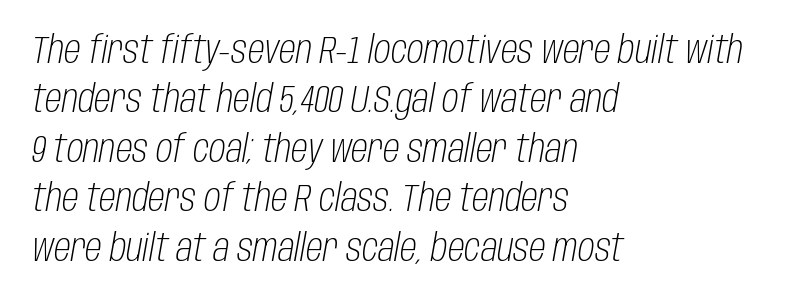
The image shows 38 px light, condensed type, italic (leaning right); set left-aligned, normal line spacing (1.3x), normal letter spacing, not underlined; low stroke contrast and a large x-height.
